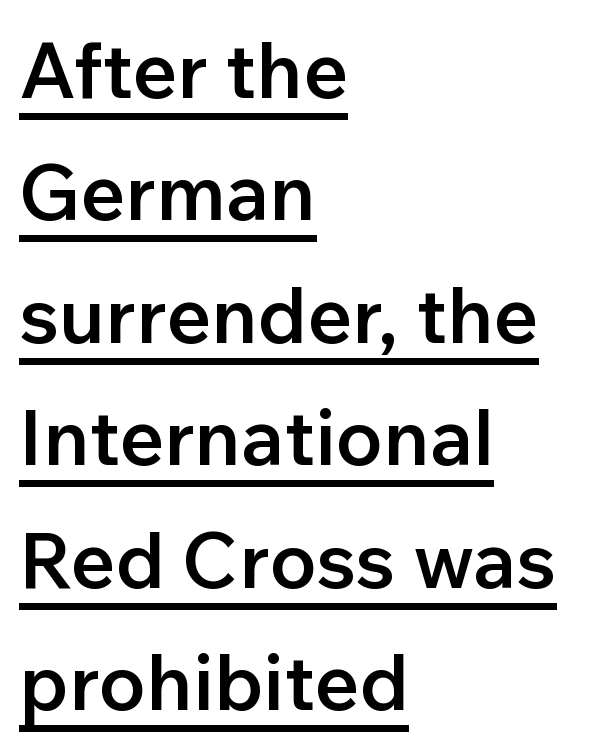
The image shows 78 px semibold sans-serif type, upright; set left-aligned, normal line spacing (1.57x), normal letter spacing, underlined; low stroke contrast and a medium x-height.
